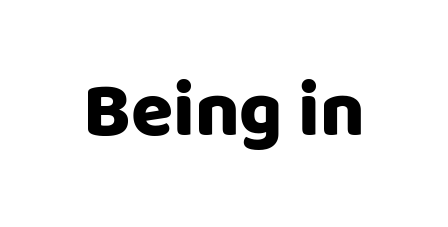
{"serif": "no", "italic": "no", "bold": "yes", "weight": "heavy", "width": "normal", "stroke_contrast": "low", "x_height": "large", "monospaced": "no", "underline": "no", "letter_spacing": "normal", "letter_spacing_em": 0.0, "glyph_px": 77}
